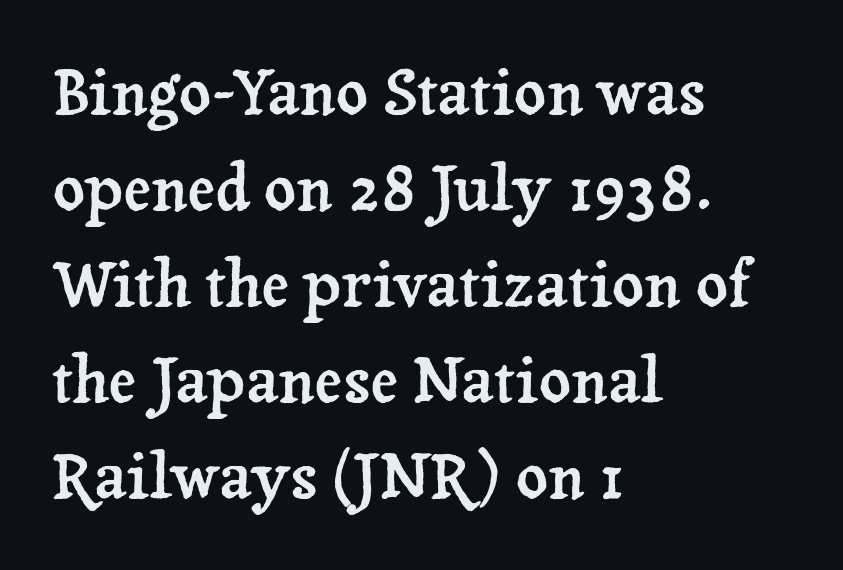
The image shows 62 px serif type, upright; set left-aligned, normal line spacing (1.55x), normal letter spacing, not underlined; low stroke contrast and a medium x-height.
